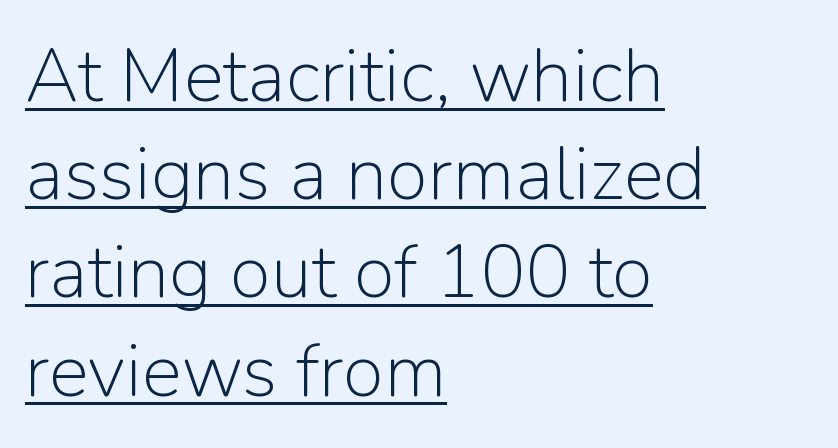
Caption: lettering with a line underneath. Compared with a centered layout, this one pins lines to the left instead. Reading down the column, the eye jumps a familiar distance to each next line. The font's upright variant was chosen for this text. Here the glyphs are tracked normally, forming tight word shapes.
